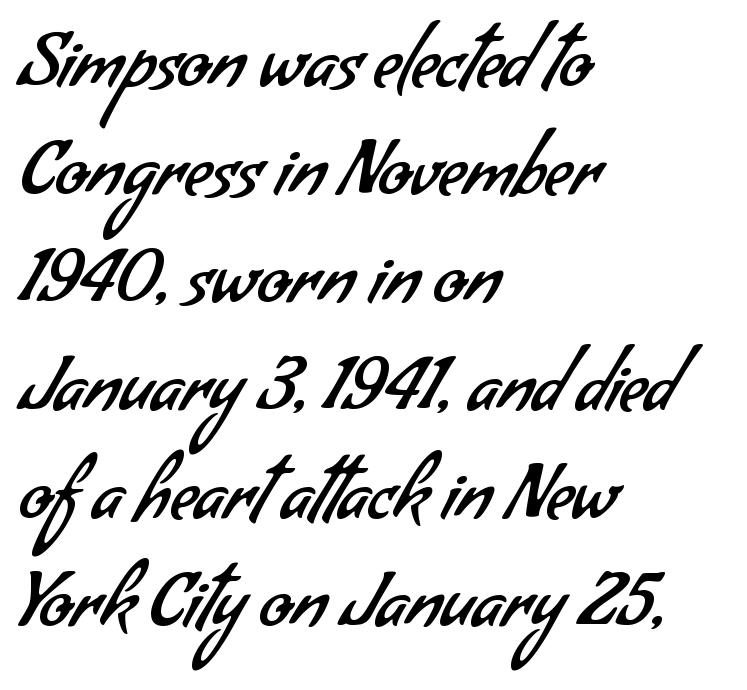
{"serif": "no", "bold": "no", "weight": "regular", "width": "normal", "stroke_contrast": "low", "x_height": "small", "monospaced": "no", "underline": "no", "align": "left", "line_spacing": "normal", "line_spacing_ratio": 1.44, "letter_spacing": "normal", "letter_spacing_em": 0.0, "glyph_px": 75}
